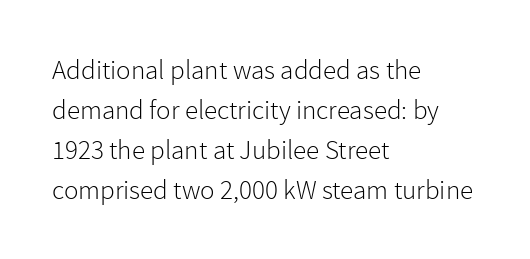
The image shows 27 px text type, upright; set left-aligned, normal line spacing (1.48x), normal letter spacing, not underlined.
